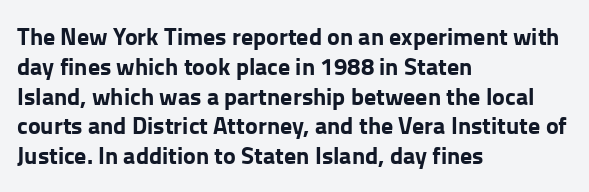
{"italic": "no", "bold": "yes", "underline": "no", "align": "left", "line_spacing_ratio": 1.24, "letter_spacing": "normal", "letter_spacing_em": 0.0, "glyph_px": 24}
